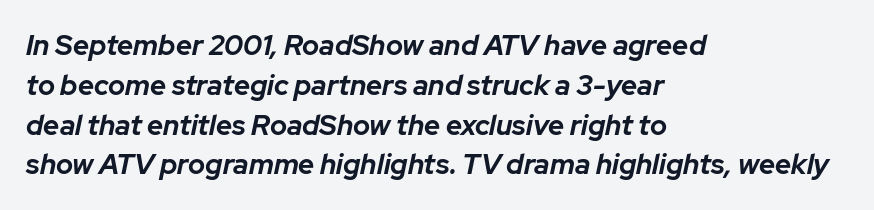
The image shows 28 px bold type, italic (leaning right); set left-aligned, normal line spacing (1.42x), normal letter spacing, not underlined; low stroke contrast and a medium x-height.
